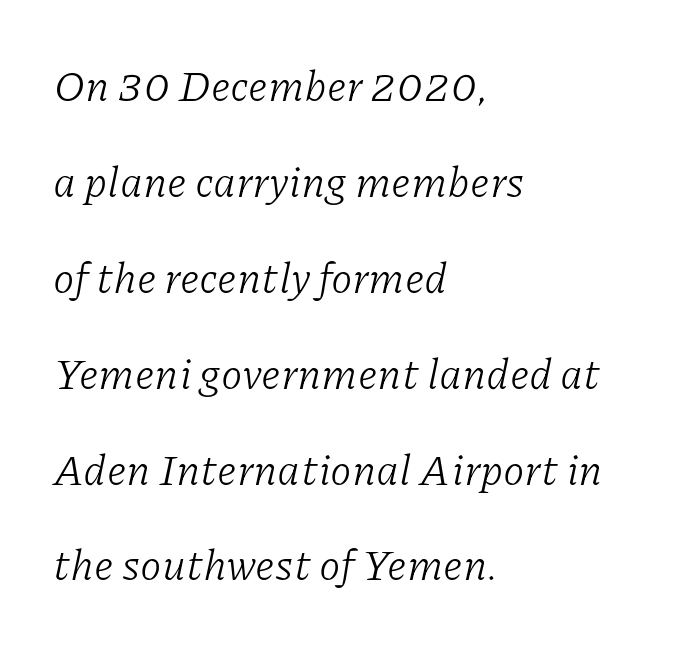
On a weight scale, this lands at 450 or below. Note the varied advance widths — an 'i' is clearly narrower than an 'm'. Horizontally, the lines are justified to the leading edge only. Would a proofreader flag this as italicized? Yes.
